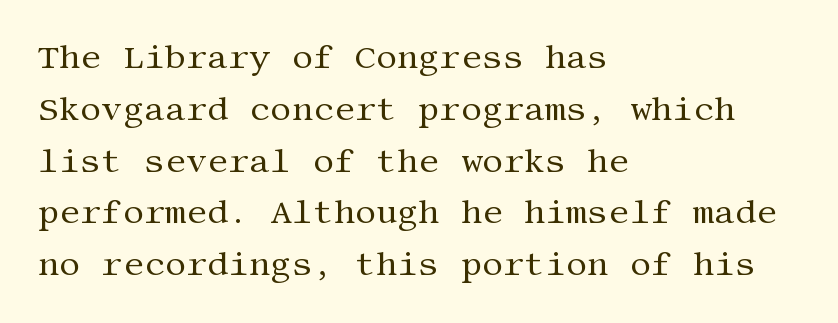
{"serif": "yes", "italic": "no", "bold": "no", "weight": "regular", "width": "normal", "stroke_contrast": "medium", "x_height": "large", "underline": "no", "align": "left", "line_spacing": "normal", "line_spacing_ratio": 1.57, "letter_spacing": "normal", "letter_spacing_em": 0.0, "glyph_px": 33}
